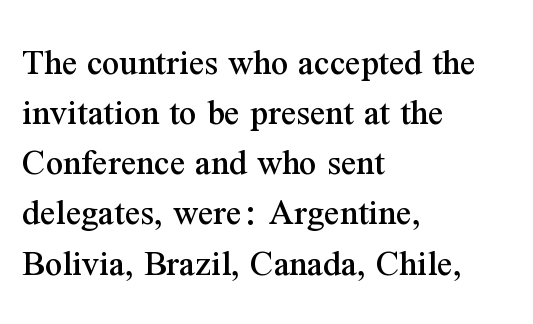
Q: Is the text italic (slanted)? A: No, it is upright.
Q: Is the typeface a serif or a sans-serif typeface? A: Serif.
Q: Is the text underlined? A: No.
Q: How is the paragraph aligned? A: Left-aligned.
Q: Is the spacing between letters normal or unusually wide? A: Normal.
Q: Is the spacing between lines tight, normal or loose? A: Normal.
Q: Width (condensed, normal, or wide)? A: Normal.
Q: Stroke contrast? A: Medium.
Q: x-height? A: Medium.
Q: Monospaced? A: No.
